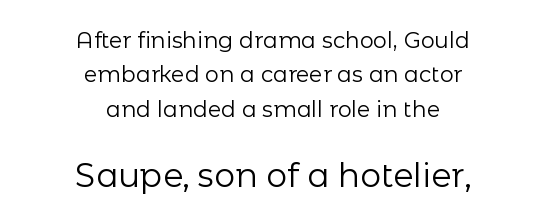
Q: Is the text bold? A: No.
Q: Is the text italic (slanted)? A: No, it is upright.
Q: Is the typeface a serif or a sans-serif typeface? A: Sans-serif.
Q: Is the text underlined? A: No.
Q: How is the paragraph aligned? A: Centered.
Q: Is the spacing between letters normal or unusually wide? A: Normal.
Q: Is the spacing between lines tight, normal or loose? A: Normal.
Q: Which block of text is set in a larger size, the first (top) or the second (bottom)? A: The second (bottom) one.
Q: Width (condensed, normal, or wide)? A: Normal.
Q: Stroke contrast? A: Low.
Q: x-height? A: Medium.
Q: Monospaced? A: No.
